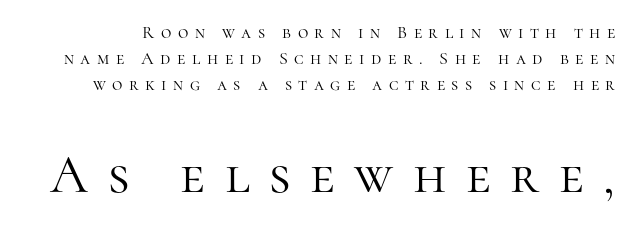
You could not count columns in this text — the font is proportionally spaced. The characters are drawn with everyday or finer stroke widths. The tracking jumps out immediately: characters are airy and widely separated. The type sits square on the baseline with zero lean. The designer gave the closing block more size than the opening block. The type family on display is of the serif kind.
